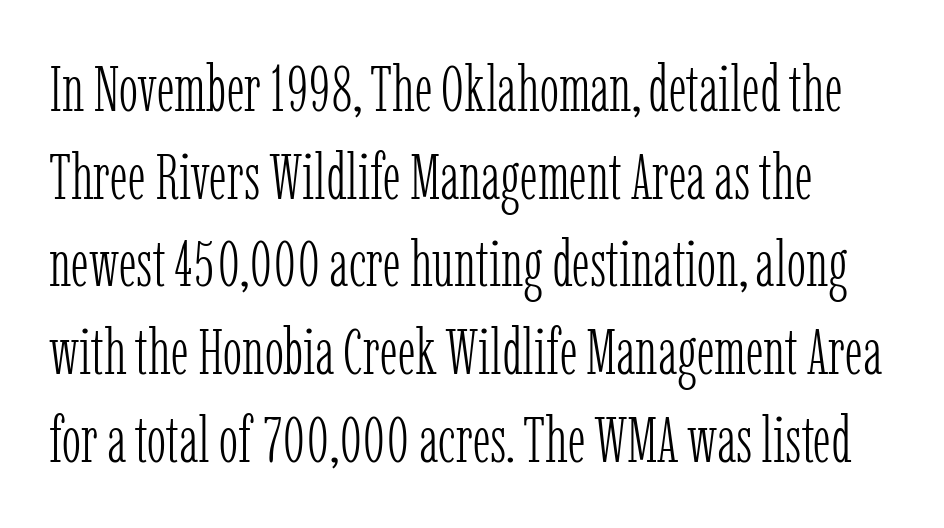
{"serif": "yes", "italic": "no", "bold": "no", "weight": "light", "width": "condensed", "stroke_contrast": "low", "x_height": "medium", "monospaced": "no", "underline": "no", "line_spacing": "normal", "line_spacing_ratio": 1.35, "letter_spacing": "normal", "letter_spacing_em": 0.0, "glyph_px": 65}
